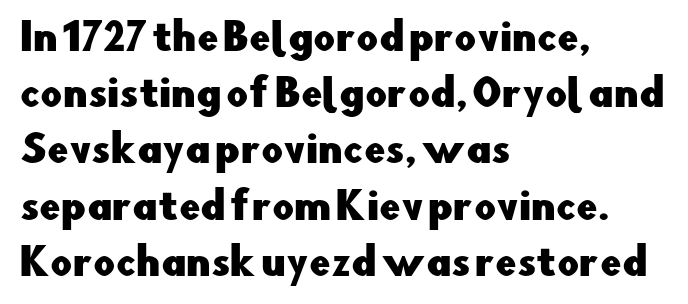
{"serif": "no", "italic": "no", "width": "normal", "stroke_contrast": "low", "x_height": "small", "monospaced": "no", "underline": "no", "align": "left", "line_spacing": "normal", "line_spacing_ratio": 1.48, "letter_spacing": "normal", "letter_spacing_em": 0.0, "glyph_px": 38}
